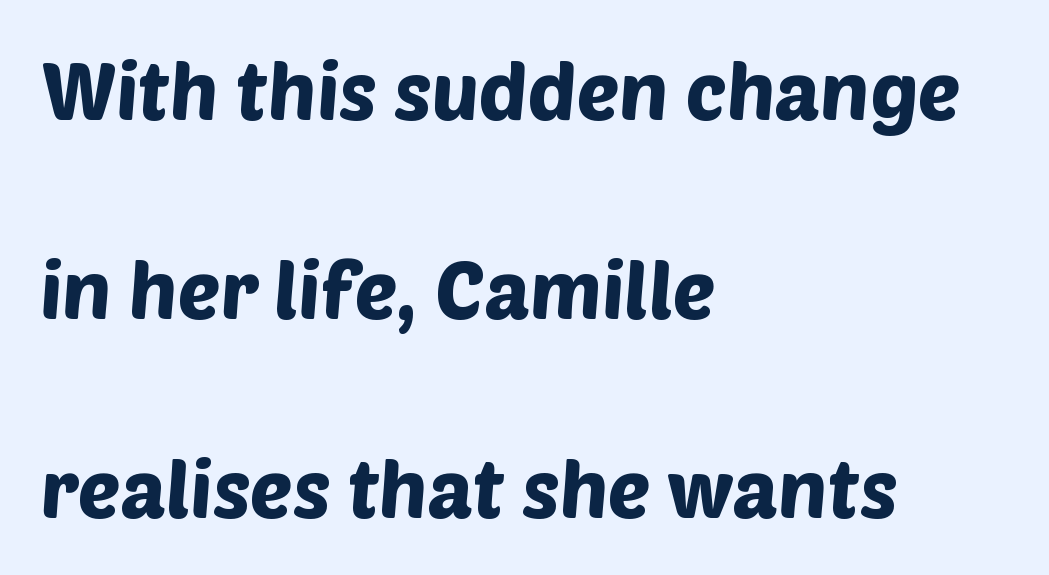
{"serif": "no", "width": "normal", "stroke_contrast": "low", "x_height": "large", "monospaced": "no", "underline": "no", "align": "left", "line_spacing": "loose", "line_spacing_ratio": 2.49, "letter_spacing": "normal", "letter_spacing_em": 0.0, "glyph_px": 80}
